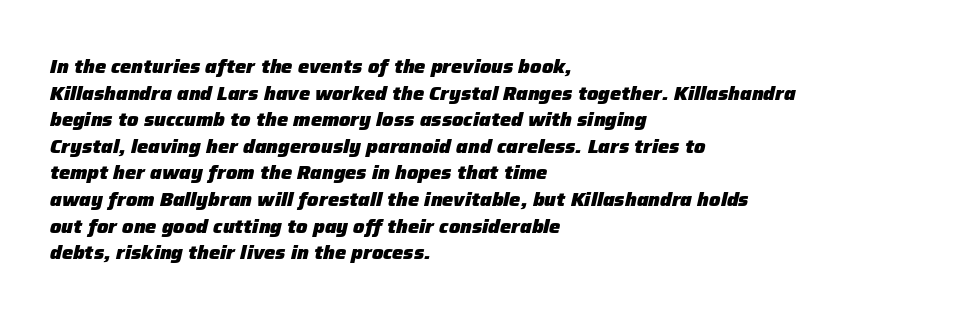
The image shows 20 px bold type, italic (leaning right); set left-aligned, normal line spacing (1.33x), normal letter spacing, not underlined.
